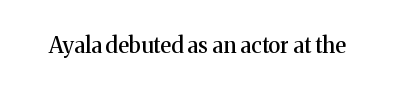
{"italic": "no", "underline": "no", "letter_spacing": "normal", "letter_spacing_em": 0.0, "glyph_px": 22}
